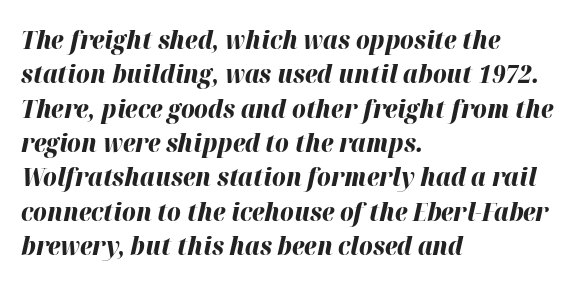
If you drew a line through each stem, it would be angled. This sample is left-justified, so line endings fall wherever the words run out. A clean baseline with only descenders dipping below it. Rows of type keep a routine distance in the vertical direction.
